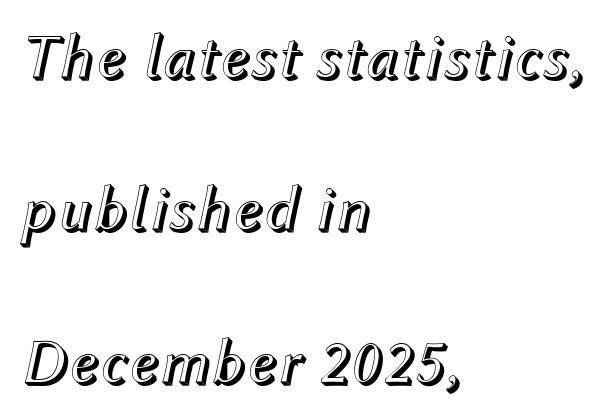
{"italic": "yes", "lean": "right", "slant_degrees": 12, "width": "normal", "x_height": "medium", "monospaced": "no", "underline": "no", "align": "left", "line_spacing": "loose", "line_spacing_ratio": 2.38, "letter_spacing": "normal", "letter_spacing_em": 0.0, "glyph_px": 64}
